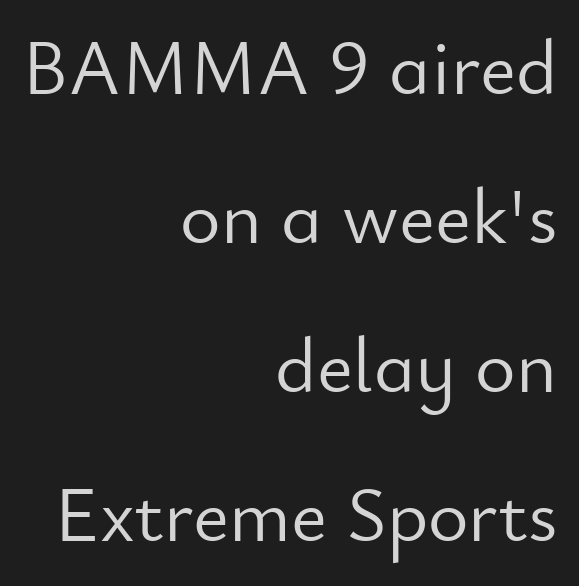
{"serif": "no", "italic": "no", "bold": "no", "weight": "light", "width": "normal", "stroke_contrast": "low", "x_height": "small", "monospaced": "no", "underline": "no", "align": "right", "line_spacing": "loose", "line_spacing_ratio": 1.91, "letter_spacing": "normal", "letter_spacing_em": 0.0, "glyph_px": 78}
